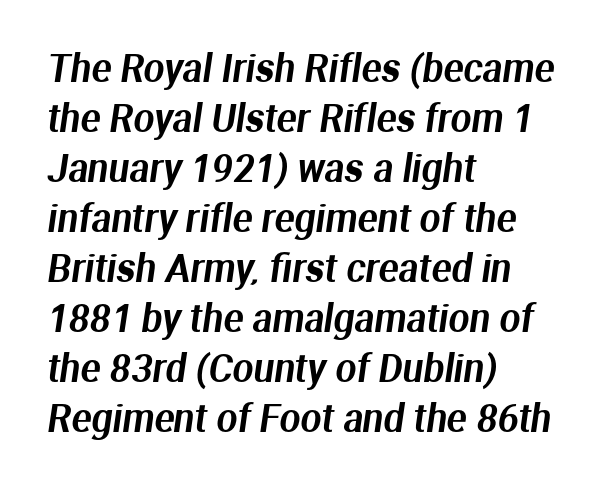
{"serif": "no", "width": "normal", "stroke_contrast": "medium", "x_height": "medium", "monospaced": "no", "underline": "no", "align": "left", "line_spacing": "normal", "line_spacing_ratio": 1.35, "letter_spacing": "normal", "letter_spacing_em": 0.0, "glyph_px": 37}
